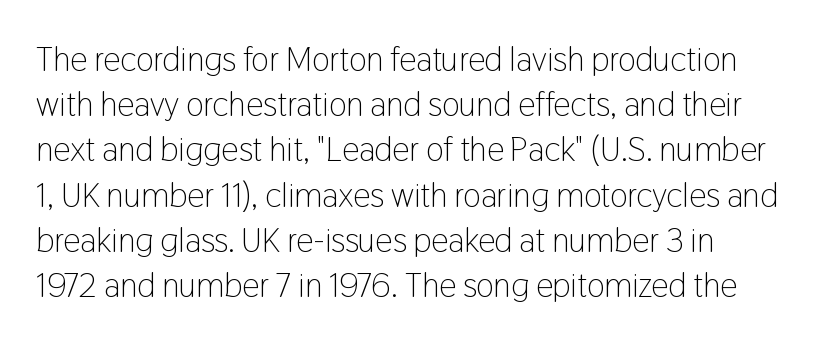
Q: Is the text bold? A: No.
Q: Is the text italic (slanted)? A: No, it is upright.
Q: Is the typeface a serif or a sans-serif typeface? A: Sans-serif.
Q: Is the text underlined? A: No.
Q: Is the spacing between letters normal or unusually wide? A: Normal.
Q: Is the spacing between lines tight, normal or loose? A: Normal.
Q: Width (condensed, normal, or wide)? A: Condensed.
Q: Stroke contrast? A: Low.
Q: x-height? A: Medium.
Q: Monospaced? A: No.
